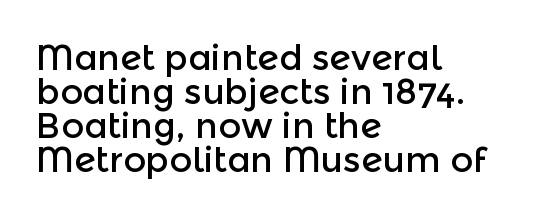
{"serif": "no", "italic": "no", "width": "normal", "x_height": "medium", "monospaced": "no", "underline": "no", "align": "left", "line_spacing": "tight", "line_spacing_ratio": 0.97, "letter_spacing": "normal", "letter_spacing_em": 0.0, "glyph_px": 35}
